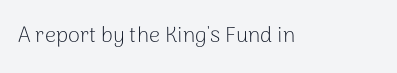
{"italic": "no", "bold": "no", "underline": "no", "letter_spacing": "normal", "letter_spacing_em": 0.0, "glyph_px": 22}
